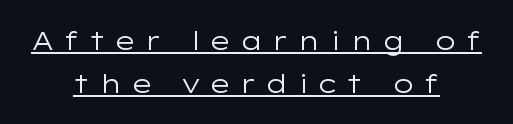
The image shows 26 px text type, upright; set centered, normal line spacing (1.65x), unusually wide letter spacing (+0.32 em), underlined.
